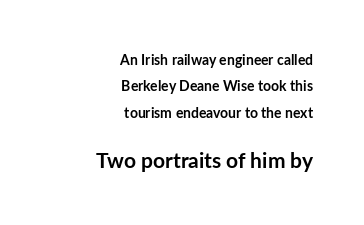
{"italic": "no", "bold": "yes", "underline": "no", "align": "right", "line_spacing_ratio": 1.89, "letter_spacing": "normal", "letter_spacing_em": 0.0, "larger_block": "second", "size_ratio": 1.5, "glyph_px": 21}
